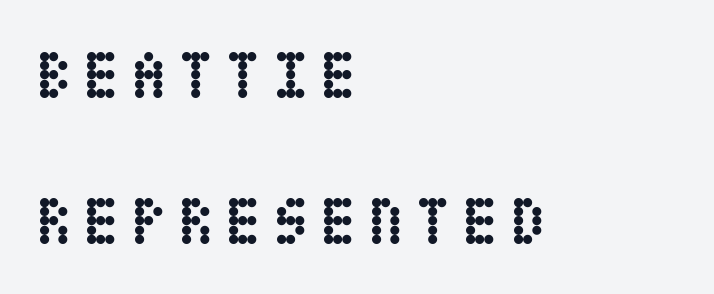
{"italic": "no", "bold": "yes", "weight": "semibold", "width": "condensed", "stroke_contrast": "low", "x_height": "large", "underline": "no", "align": "left", "line_spacing": "loose", "line_spacing_ratio": 2.18, "glyph_px": 67}
